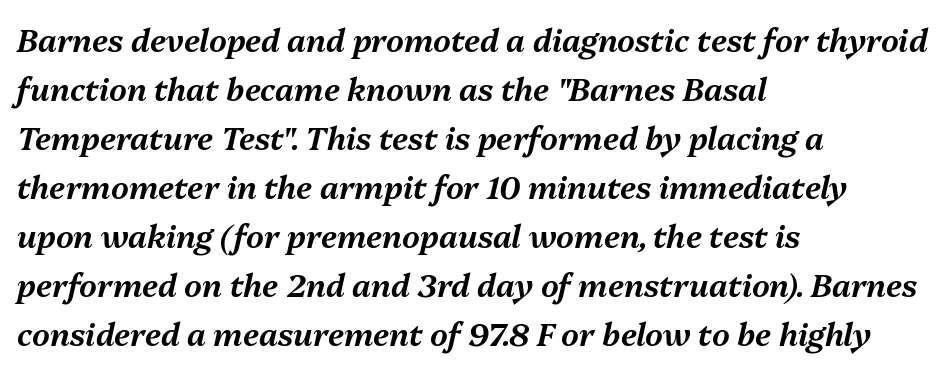
Just letters on the line, the space beneath them empty. The font's italic variant was chosen for this text. A typesetter would call this proportional, since set widths differ per character. Each line starts at the same left margin while the right side varies.
